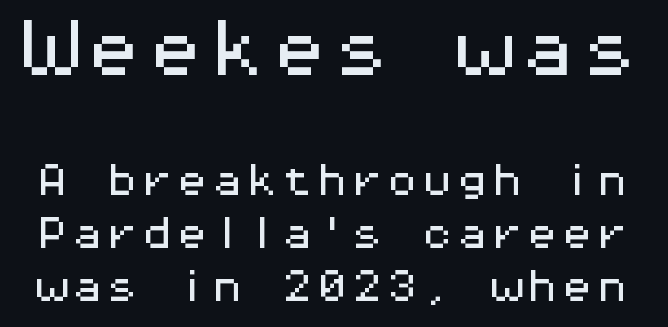
The image shows 62 px wide sans-serif type, upright, monospaced; set normal line spacing (1.52x), normal letter spacing, not underlined; the first (top) block is 1.77x larger; medium stroke contrast and a medium x-height.
